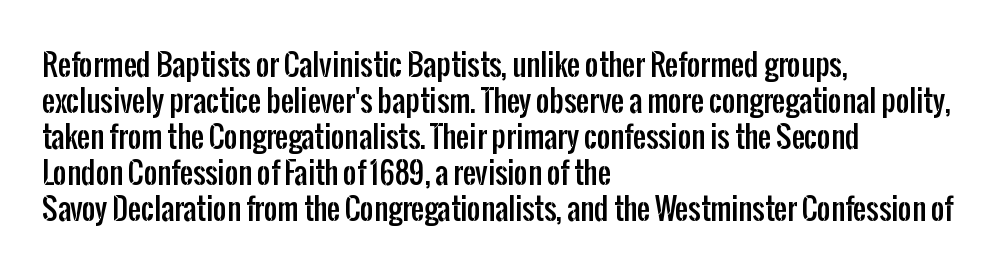
Q: Is the text italic (slanted)? A: No, it is upright.
Q: Is the typeface a serif or a sans-serif typeface? A: Sans-serif.
Q: Is the text underlined? A: No.
Q: How is the paragraph aligned? A: Left-aligned.
Q: Is the spacing between letters normal or unusually wide? A: Normal.
Q: Width (condensed, normal, or wide)? A: Condensed.
Q: Stroke contrast? A: Low.
Q: x-height? A: Medium.
Q: Monospaced? A: No.
